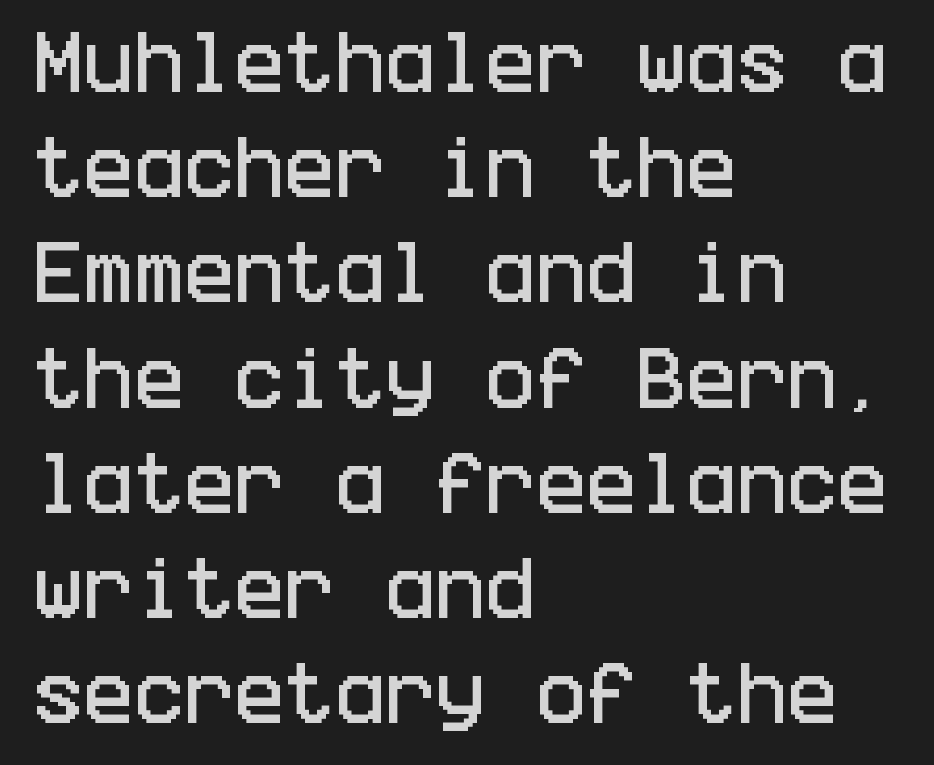
You can tell from the bare stems that sans-serif type was used. A normal amount of white space separates one row of letters from the next. Beneath every word, the page is bare. The rendering anchors every line to the left-hand side. Italic: no, the glyphs are upright roman. Tracking value appears to be zero — textbook default spacing.
